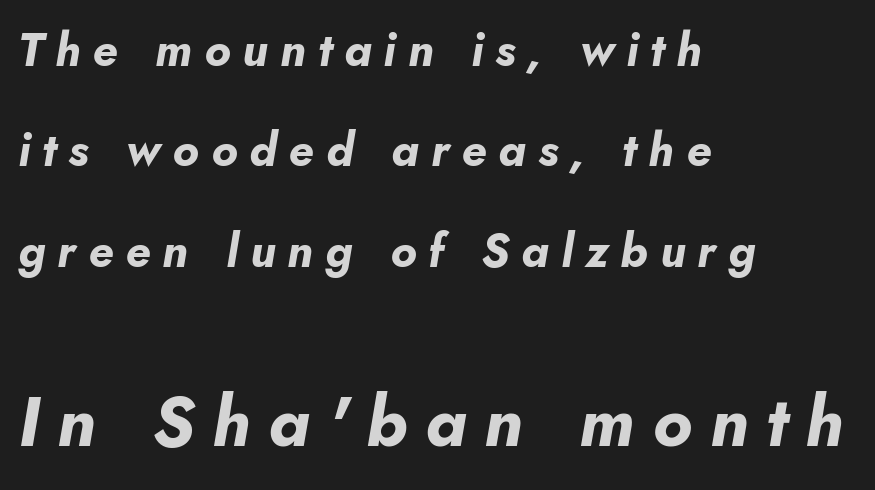
The image shows 69 px bold type, italic (leaning right); set left-aligned, loose line spacing (2.18x), unusually wide letter spacing (+0.26 em), not underlined; the second (bottom) block is 1.5x larger; low stroke contrast and a small x-height.
